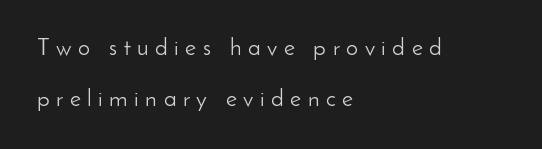
{"italic": "no", "bold": "no", "underline": "no", "align": "left", "line_spacing": "loose", "line_spacing_ratio": 2.12, "letter_spacing": "wide", "letter_spacing_em": 0.27, "glyph_px": 24}
